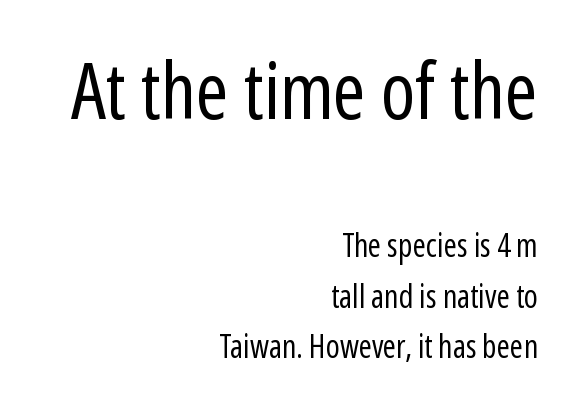
The image shows 79 px regular-weight, condensed sans-serif type, upright; set right-aligned, normal line spacing (1.58x), normal letter spacing, not underlined; the first (top) block is 2.47x larger; low stroke contrast and a medium x-height.
